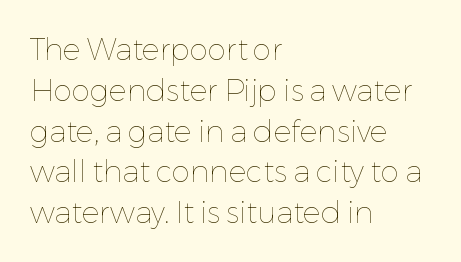
Q: Is the text bold? A: No.
Q: Is the text italic (slanted)? A: No, it is upright.
Q: Is the text underlined? A: No.
Q: How is the paragraph aligned? A: Left-aligned.
Q: Is the spacing between letters normal or unusually wide? A: Normal.
Q: Is the spacing between lines tight, normal or loose? A: Normal.
Q: Width (condensed, normal, or wide)? A: Normal.
Q: Stroke contrast? A: Low.
Q: x-height? A: Medium.
Q: Monospaced? A: No.
